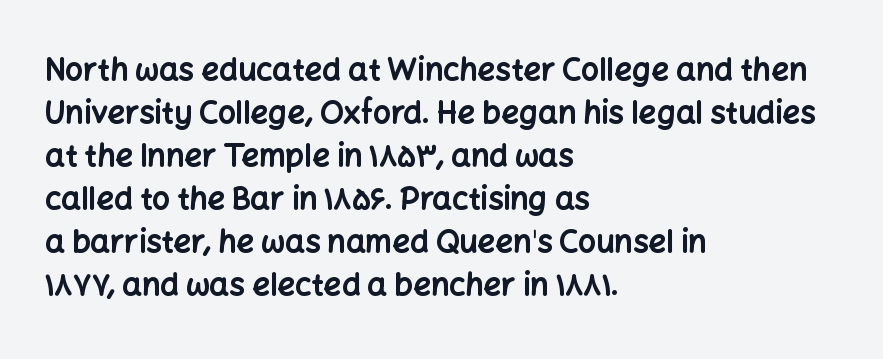
{"serif": "no", "italic": "no", "bold": "yes", "weight": "bold", "width": "normal", "stroke_contrast": "low", "x_height": "medium", "monospaced": "no", "underline": "no", "align": "left", "line_spacing": "normal", "line_spacing_ratio": 1.39, "letter_spacing": "normal", "letter_spacing_em": 0.0, "glyph_px": 31}
